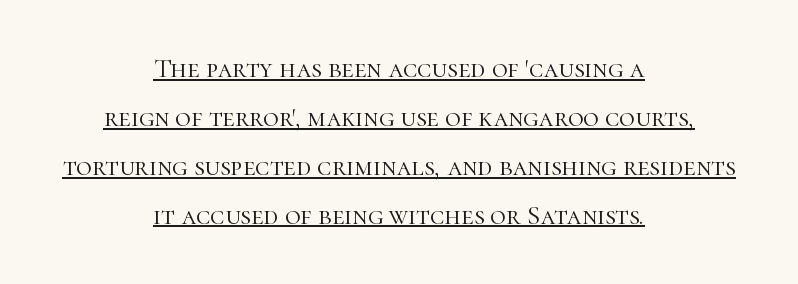
Students, observe the line beneath the letters — that is underlining. The typography opts for an upright posture over an oblique one. Students, note that the glyphs here touch the page at normal intervals. Where is the straight margin? There isn't one; the lines are centered. The characters are drawn with everyday or finer stroke widths.
